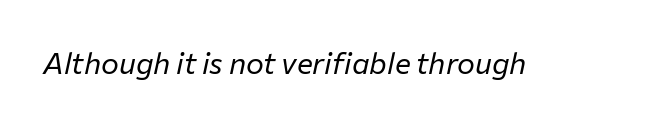
Q: Is the text bold? A: No.
Q: Is the text italic (slanted)? A: Yes, it leans right by about 12 degrees.
Q: Is the text underlined? A: No.
Q: Is the spacing between letters normal or unusually wide? A: Normal.
Q: Width (condensed, normal, or wide)? A: Normal.
Q: Stroke contrast? A: Low.
Q: x-height? A: Medium.
Q: Monospaced? A: No.
